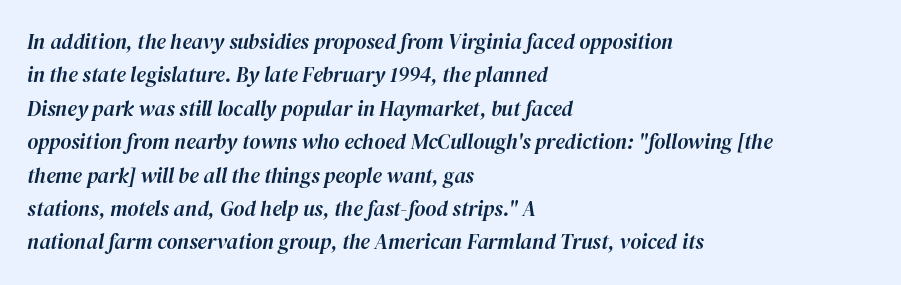
The image shows 21 px text type, italic (leaning right); set left-aligned, normal line spacing (1.59x), normal letter spacing, not underlined.
